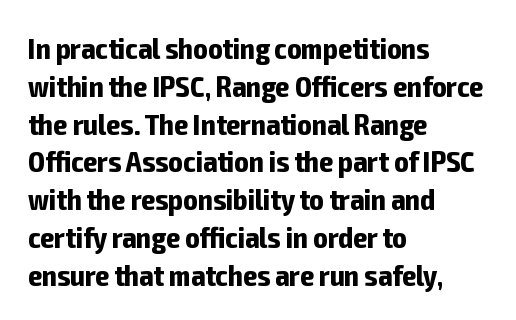
The image shows 30 px bold, condensed sans-serif type, upright; set left-aligned, normal line spacing (1.26x), normal letter spacing, not underlined; low stroke contrast and a medium x-height.
